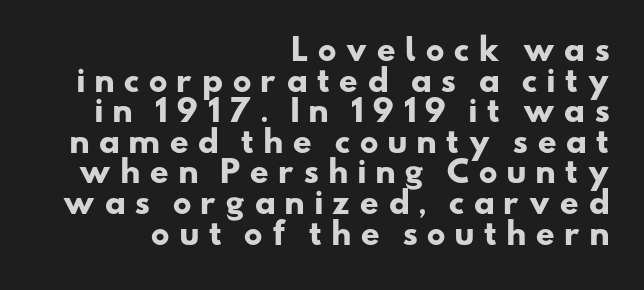
Q: Is the text bold? A: Yes.
Q: Is the typeface a serif or a sans-serif typeface? A: Sans-serif.
Q: Is the text underlined? A: No.
Q: How is the paragraph aligned? A: Right-aligned.
Q: Is the spacing between letters normal or unusually wide? A: Unusually wide.
Q: Is the spacing between lines tight, normal or loose? A: Tight.
Q: Width (condensed, normal, or wide)? A: Wide.
Q: Stroke contrast? A: Low.
Q: x-height? A: Small.
Q: Monospaced? A: No.
